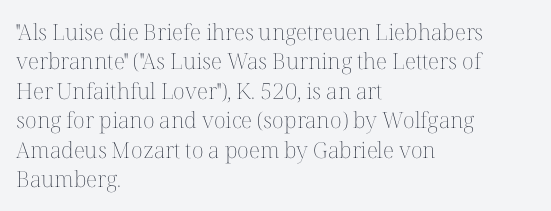
Bare-footed words on every line. Every stem runs plumb, perpendicular to the baseline. The typesetting does not lean heavy: it is not bold. Tracking value appears to be zero — textbook default spacing. The vertical gap from one line to the next is medium.
